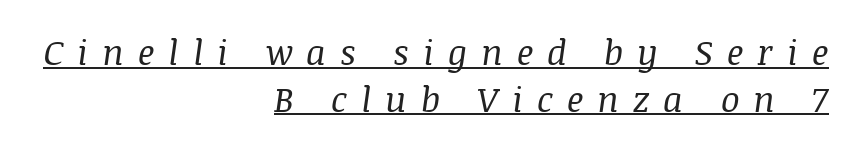
Q: Is the text bold? A: No.
Q: Is the text italic (slanted)? A: Yes, it leans right by about 8 degrees.
Q: Is the typeface a serif or a sans-serif typeface? A: Serif.
Q: Is the text underlined? A: Yes.
Q: How is the paragraph aligned? A: Right-aligned.
Q: Is the spacing between letters normal or unusually wide? A: Unusually wide.
Q: Is the spacing between lines tight, normal or loose? A: Normal.
Q: Width (condensed, normal, or wide)? A: Normal.
Q: Stroke contrast? A: Medium.
Q: x-height? A: Large.
Q: Monospaced? A: No.
